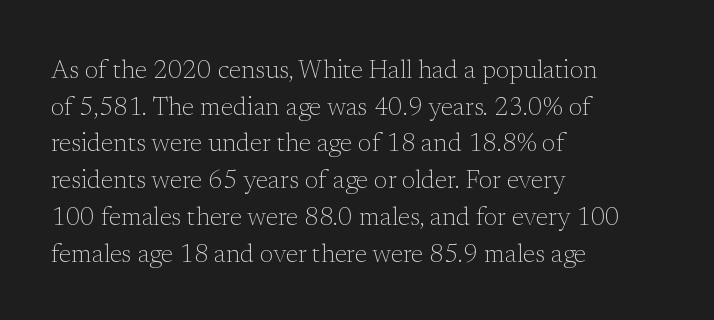
Weight: in the light-to-regular range. In CSS terms this would be text-align: left. The letters stand straight up with perfectly vertical stems. Each new line begins a customary step beneath the previous one. Characters follow at the spacing the type designer built in.
